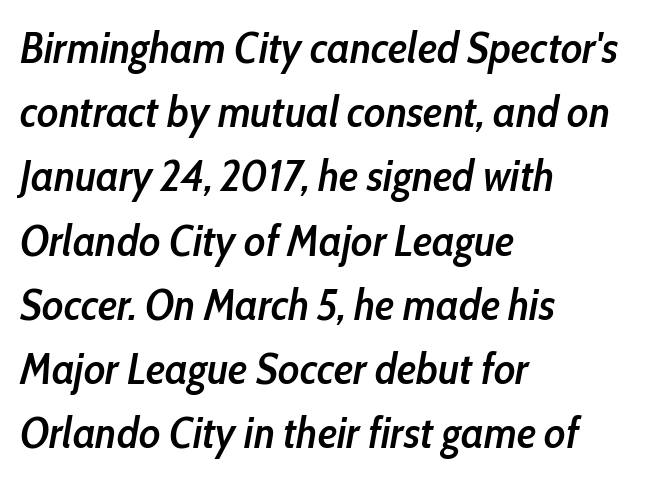
The face used here has a pronounced slope to its letters. These lines are rendered in a variable-pitch font. Does the weight exceed regular? Yes, but only to semibold. The zone under the glyphs is completely vacant. Tracking here is standard; glyphs follow each other at the usual distance.
